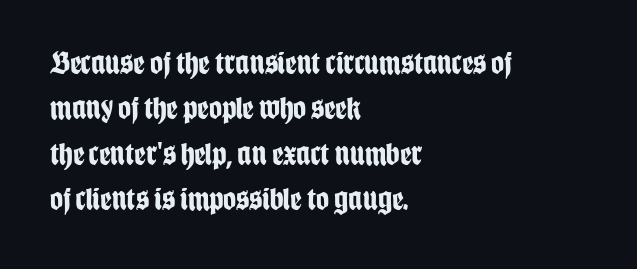
Q: Is the text bold? A: Yes.
Q: Is the text italic (slanted)? A: No, it is upright.
Q: Is the typeface a serif or a sans-serif typeface? A: Sans-serif.
Q: Is the text underlined? A: No.
Q: How is the paragraph aligned? A: Left-aligned.
Q: Is the spacing between letters normal or unusually wide? A: Normal.
Q: Is the spacing between lines tight, normal or loose? A: Normal.
Q: Width (condensed, normal, or wide)? A: Condensed.
Q: Stroke contrast? A: Low.
Q: x-height? A: Large.
Q: Monospaced? A: No.
